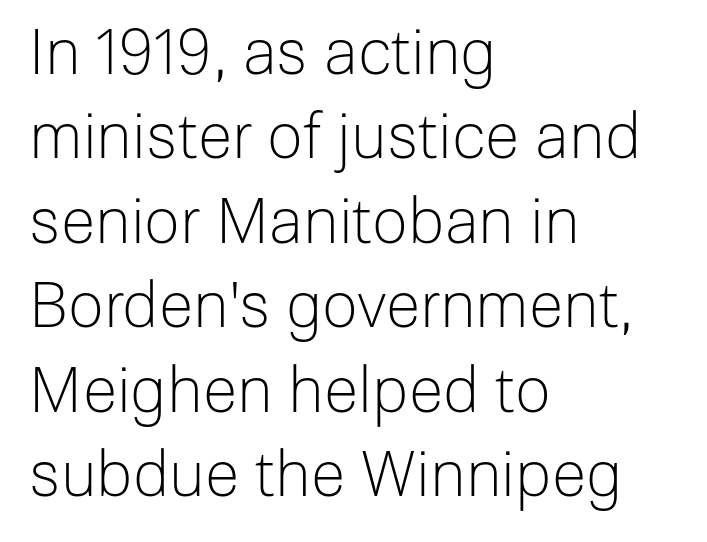
Q: Is the text bold? A: No.
Q: Is the text italic (slanted)? A: No, it is upright.
Q: Is the typeface a serif or a sans-serif typeface? A: Sans-serif.
Q: Is the text underlined? A: No.
Q: How is the paragraph aligned? A: Left-aligned.
Q: Is the spacing between letters normal or unusually wide? A: Normal.
Q: Is the spacing between lines tight, normal or loose? A: Normal.
Q: Width (condensed, normal, or wide)? A: Normal.
Q: Stroke contrast? A: Low.
Q: x-height? A: Medium.
Q: Monospaced? A: No.
